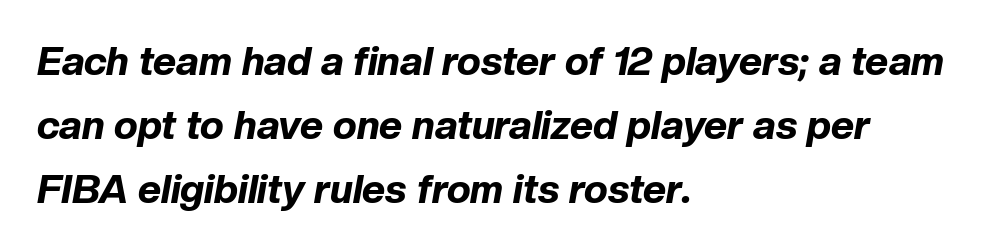
Q: Is the text bold? A: Yes.
Q: Is the text italic (slanted)? A: Yes, it leans right by about 10 degrees.
Q: Is the text underlined? A: No.
Q: How is the paragraph aligned? A: Left-aligned.
Q: Is the spacing between letters normal or unusually wide? A: Normal.
Q: Is the spacing between lines tight, normal or loose? A: Normal.
Q: Width (condensed, normal, or wide)? A: Normal.
Q: Stroke contrast? A: Low.
Q: x-height? A: Medium.
Q: Monospaced? A: No.
